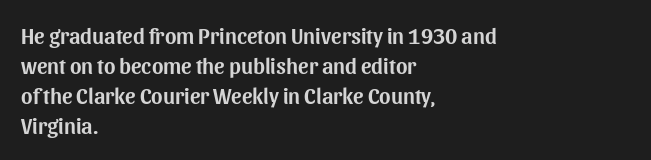
Q: Is the text italic (slanted)? A: No, it is upright.
Q: Is the text underlined? A: No.
Q: How is the paragraph aligned? A: Left-aligned.
Q: Is the spacing between letters normal or unusually wide? A: Normal.
Q: Is the spacing between lines tight, normal or loose? A: Normal.
